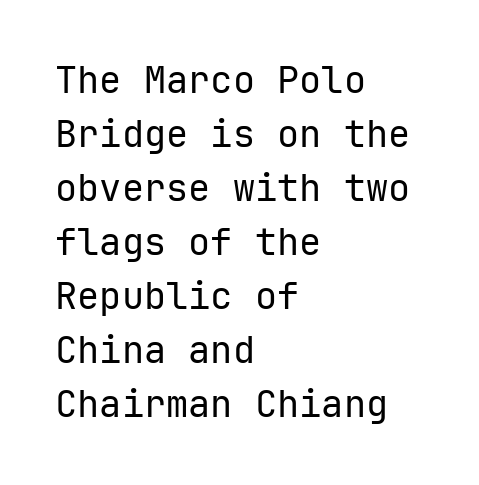
Observe the absence of serifs on each vertical stroke in this sample. Default kerning and tracking; the words read as compact shapes. Ascenders rise straight up at ninety degrees. The letterforms sit at book weight or below. Regular leading. A bare baseline throughout the passage.
